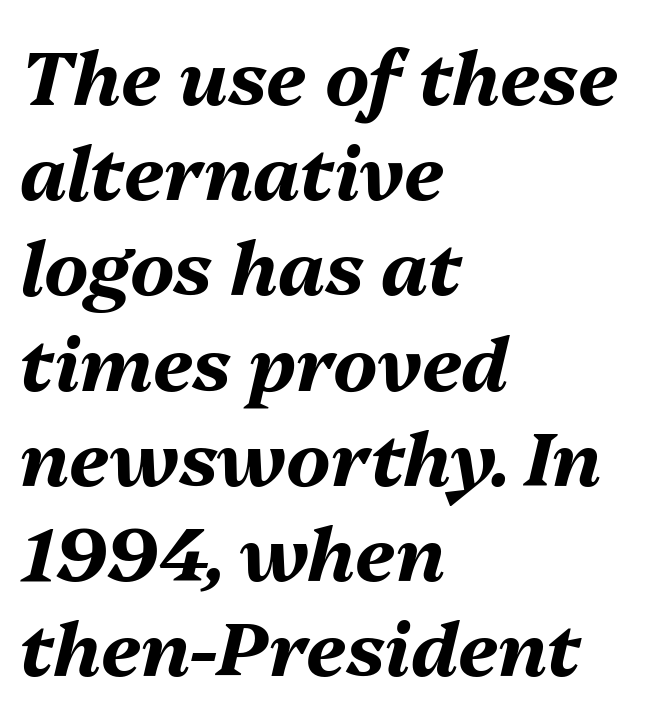
Clear beneath every line of the passage. The leading is moderate, giving the passage an even texture. Is the block centered? No — it sits flush against the left margin. In terms of letterspacing, this is plain default setting. The face used here is proportionally spaced, like ordinary book or web type.
